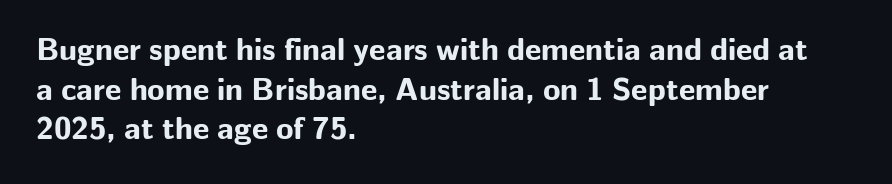
The image shows 32 px bold sans-serif type, upright; set left-aligned, line spacing 1.24x, normal letter spacing, not underlined; low stroke contrast and a medium x-height.
